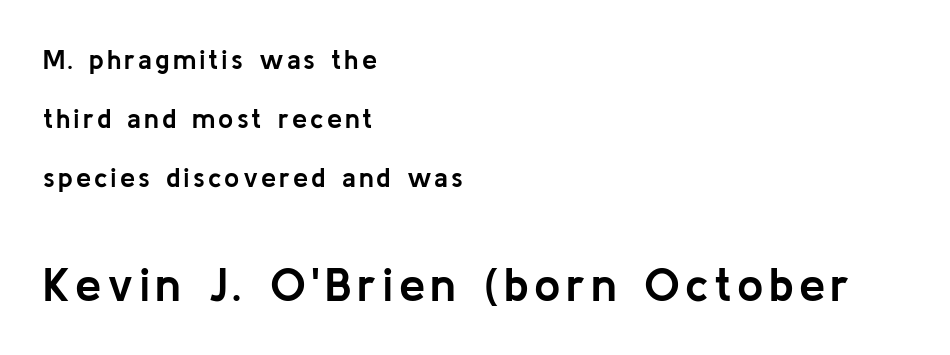
{"serif": "no", "italic": "no", "bold": "yes", "weight": "semibold", "width": "normal", "stroke_contrast": "low", "x_height": "medium", "monospaced": "no", "underline": "no", "align": "left", "line_spacing": "loose", "line_spacing_ratio": 2.18, "larger_block": "second", "size_ratio": 1.74, "glyph_px": 47}
